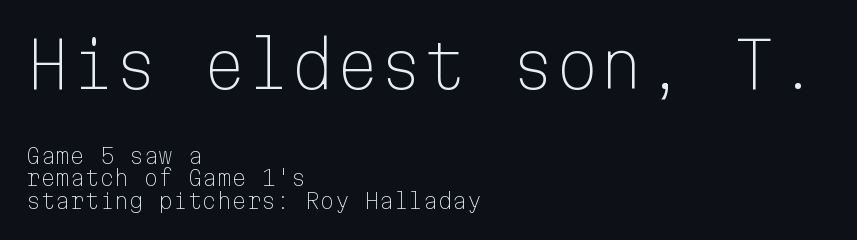
{"serif": "no", "italic": "no", "bold": "no", "weight": "light", "width": "normal", "stroke_contrast": "low", "x_height": "medium", "monospaced": "yes", "underline": "no", "align": "left", "line_spacing": "tight", "line_spacing_ratio": 1.06, "letter_spacing": "normal", "letter_spacing_em": 0.0, "larger_block": "first", "size_ratio": 3.0, "glyph_px": 63}
